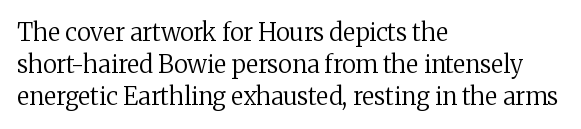
A bare baseline throughout the passage. Does the lettering tilt? It doesn't — this is upright. Leftover space on each line is placed entirely after the last word. Regarding leading, the lines here are spaced in the standard way. Inter-character spacing is left at the font's built-in metrics. Compared with a typical body face, this is equally light or lighter still.
